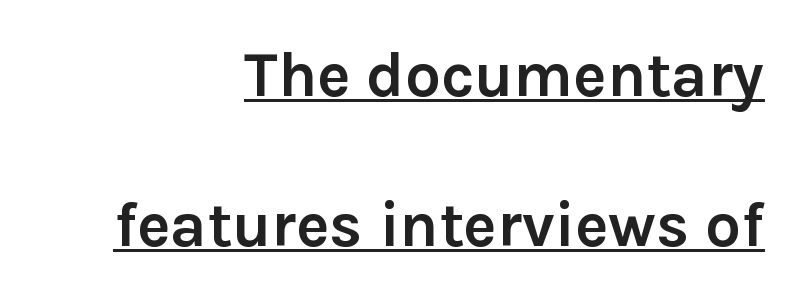
The image shows 63 px semibold sans-serif type, upright; set right-aligned, loose line spacing (2.38x), normal letter spacing, underlined; low stroke contrast and a medium x-height.
